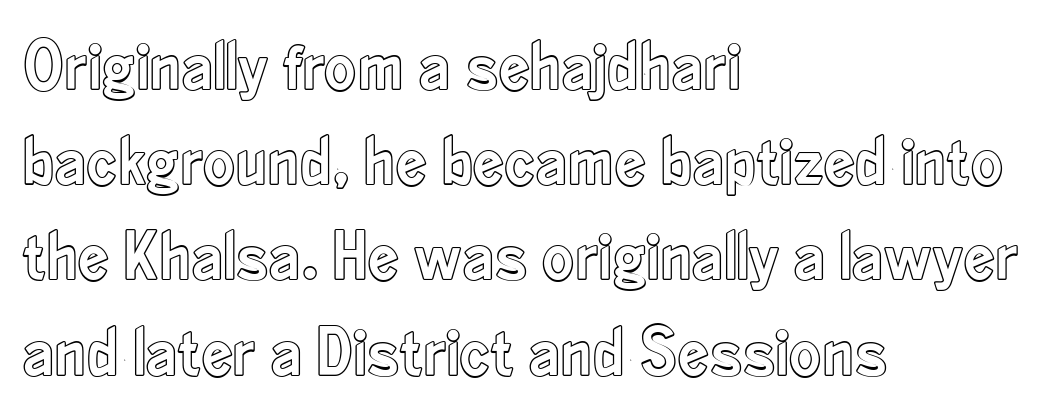
Q: Is the text italic (slanted)? A: No, it is upright.
Q: Is the text underlined? A: No.
Q: How is the paragraph aligned? A: Left-aligned.
Q: Is the spacing between letters normal or unusually wide? A: Normal.
Q: Is the spacing between lines tight, normal or loose? A: Normal.
Q: Width (condensed, normal, or wide)? A: Condensed.
Q: x-height? A: Small.
Q: Monospaced? A: No.
